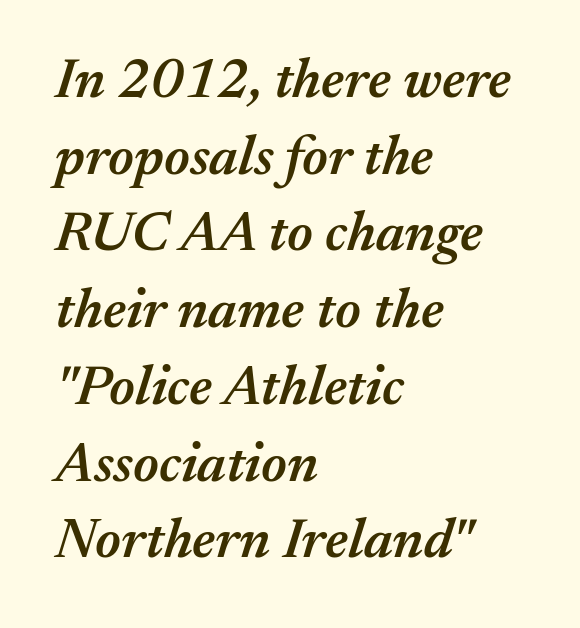
Q: Is the text bold? A: Semi-bold.
Q: Is the text italic (slanted)? A: Yes, it leans right by about 17 degrees.
Q: Is the text underlined? A: No.
Q: How is the paragraph aligned? A: Left-aligned.
Q: Is the spacing between letters normal or unusually wide? A: Normal.
Q: Is the spacing between lines tight, normal or loose? A: Normal.
Q: Width (condensed, normal, or wide)? A: Normal.
Q: Stroke contrast? A: Medium.
Q: x-height? A: Medium.
Q: Monospaced? A: No.
